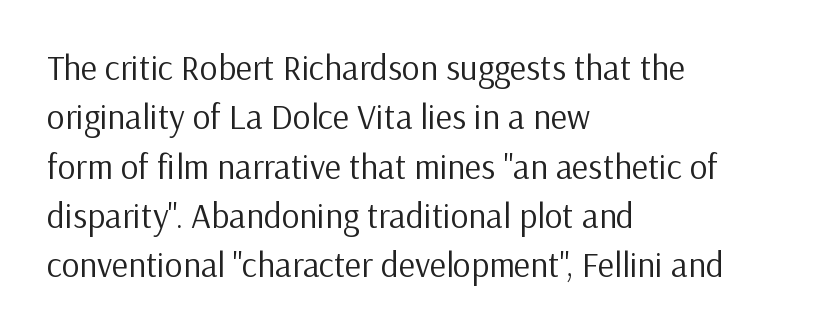
Q: Is the text bold? A: No.
Q: Is the text italic (slanted)? A: No, it is upright.
Q: Is the typeface a serif or a sans-serif typeface? A: Sans-serif.
Q: Is the text underlined? A: No.
Q: How is the paragraph aligned? A: Left-aligned.
Q: Is the spacing between letters normal or unusually wide? A: Normal.
Q: Is the spacing between lines tight, normal or loose? A: Normal.
Q: Width (condensed, normal, or wide)? A: Normal.
Q: Stroke contrast? A: Low.
Q: x-height? A: Medium.
Q: Monospaced? A: No.
